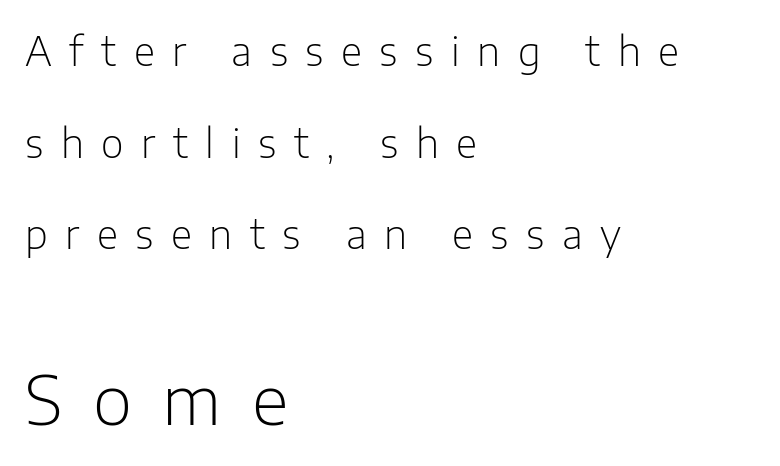
Q: Is the text bold? A: No.
Q: Is the text italic (slanted)? A: No, it is upright.
Q: Is the typeface a serif or a sans-serif typeface? A: Sans-serif.
Q: Is the text underlined? A: No.
Q: How is the paragraph aligned? A: Left-aligned.
Q: Is the spacing between letters normal or unusually wide? A: Unusually wide.
Q: Is the spacing between lines tight, normal or loose? A: Loose.
Q: Which block of text is set in a larger size, the first (top) or the second (bottom)? A: The second (bottom) one.
Q: Width (condensed, normal, or wide)? A: Normal.
Q: Stroke contrast? A: Low.
Q: x-height? A: Medium.
Q: Monospaced? A: No.
